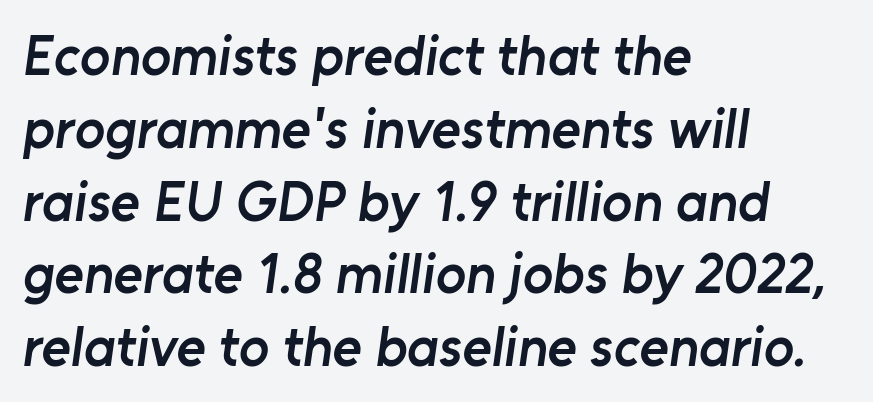
Q: Is the text bold? A: Semi-bold.
Q: Is the typeface a serif or a sans-serif typeface? A: Sans-serif.
Q: Is the text underlined? A: No.
Q: How is the paragraph aligned? A: Left-aligned.
Q: Is the spacing between letters normal or unusually wide? A: Normal.
Q: Is the spacing between lines tight, normal or loose? A: Normal.
Q: Width (condensed, normal, or wide)? A: Normal.
Q: Stroke contrast? A: Low.
Q: x-height? A: Medium.
Q: Monospaced? A: No.
